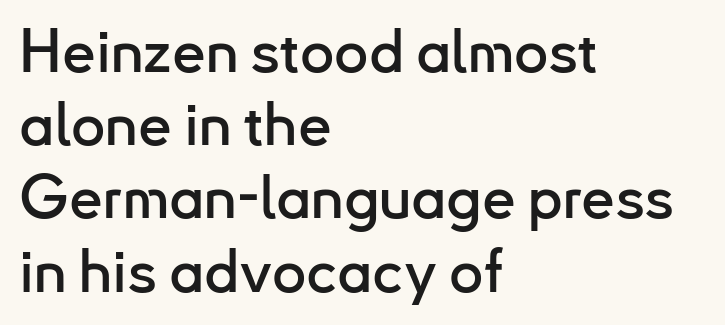
Q: Is the text italic (slanted)? A: No, it is upright.
Q: Is the typeface a serif or a sans-serif typeface? A: Sans-serif.
Q: Is the text underlined? A: No.
Q: How is the paragraph aligned? A: Left-aligned.
Q: Is the spacing between letters normal or unusually wide? A: Normal.
Q: Width (condensed, normal, or wide)? A: Normal.
Q: Stroke contrast? A: Low.
Q: x-height? A: Small.
Q: Monospaced? A: No.
